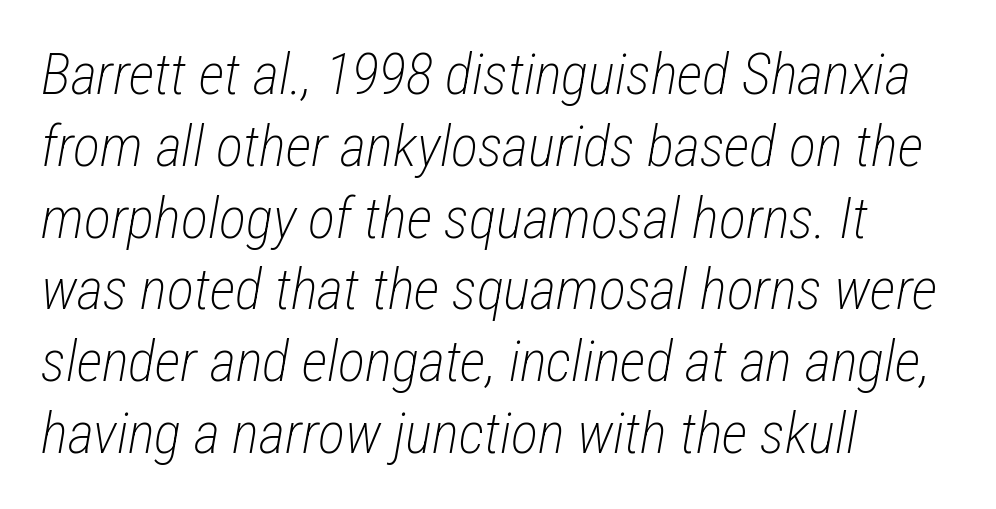
Q: Is the text bold? A: No.
Q: Is the text italic (slanted)? A: Yes, it leans right by about 12 degrees.
Q: Is the text underlined? A: No.
Q: How is the paragraph aligned? A: Left-aligned.
Q: Is the spacing between letters normal or unusually wide? A: Normal.
Q: Is the spacing between lines tight, normal or loose? A: Normal.
Q: Width (condensed, normal, or wide)? A: Condensed.
Q: Stroke contrast? A: Low.
Q: x-height? A: Medium.
Q: Monospaced? A: No.
